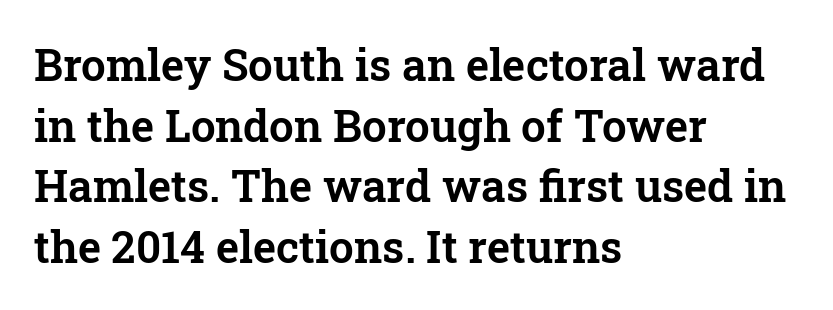
The image shows 44 px serif type, upright; set left-aligned, normal line spacing (1.38x), normal letter spacing, not underlined; low stroke contrast and a medium x-height.
